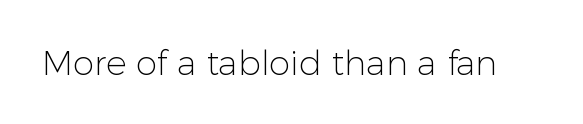
The image shows 34 px light sans-serif type, upright; set normal letter spacing, not underlined; low stroke contrast and a medium x-height.
